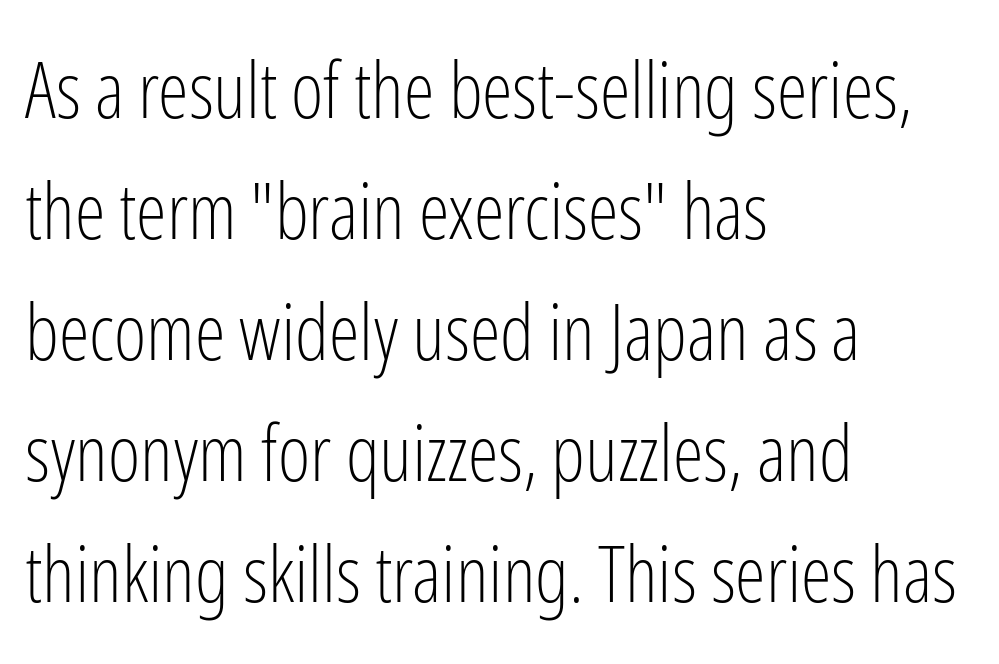
The image shows 78 px light, condensed sans-serif type, upright; set left-aligned, normal line spacing (1.55x), normal letter spacing, not underlined; low stroke contrast and a medium x-height.
